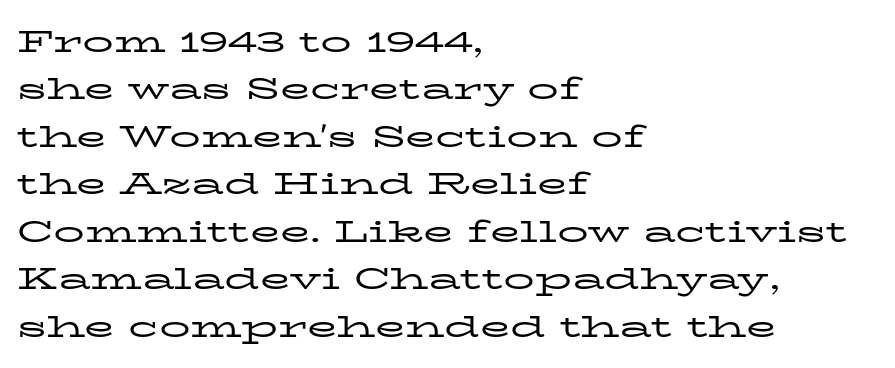
Q: Is the text bold? A: No.
Q: Is the text italic (slanted)? A: No, it is upright.
Q: Is the typeface a serif or a sans-serif typeface? A: Serif.
Q: Is the text underlined? A: No.
Q: How is the paragraph aligned? A: Left-aligned.
Q: Is the spacing between letters normal or unusually wide? A: Normal.
Q: Is the spacing between lines tight, normal or loose? A: Normal.
Q: Width (condensed, normal, or wide)? A: Wide.
Q: Stroke contrast? A: Low.
Q: x-height? A: Medium.
Q: Monospaced? A: No.
